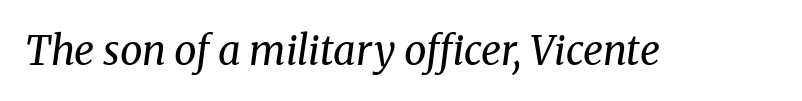
{"serif": "yes", "italic": "yes", "lean": "right", "slant_degrees": 8, "bold": "no", "weight": "regular", "width": "normal", "stroke_contrast": "medium", "x_height": "medium", "monospaced": "no", "underline": "no", "letter_spacing": "normal", "letter_spacing_em": 0.0, "glyph_px": 40}
